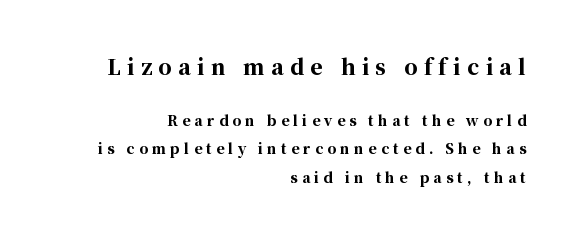
The image shows 21 px bold type, upright; set right-aligned, loose line spacing (2.02x), unusually wide letter spacing (+0.3 em), not underlined; the first (top) block is 1.5x larger.
